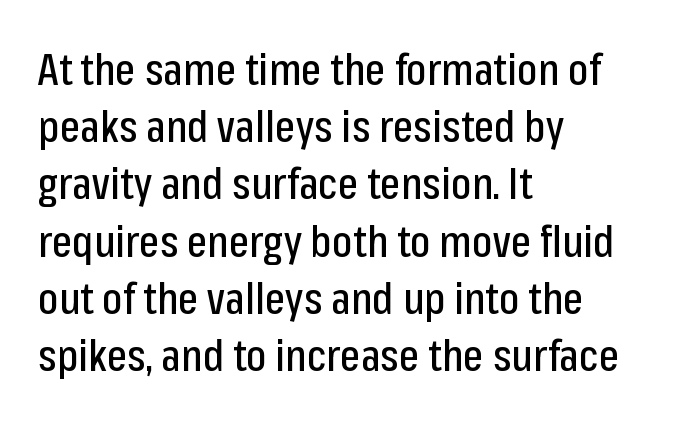
Notice how the stems are strictly vertical — no italics here. A typesetter would call this zero additional tracking. Visually the block forms a straight wall on the left and a jagged coastline on the right. A typesetter would call this leading conventional body-copy spacing. Words float on clear page, feet unadorned.
